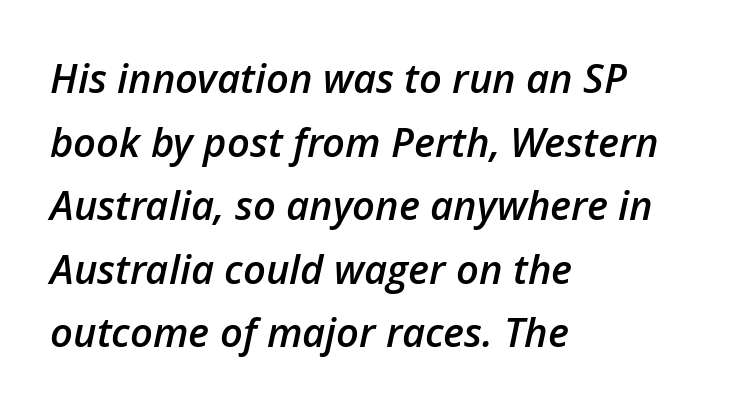
Q: Is the text bold? A: Semi-bold.
Q: Is the text italic (slanted)? A: Yes, it leans right by about 12 degrees.
Q: Is the text underlined? A: No.
Q: How is the paragraph aligned? A: Left-aligned.
Q: Is the spacing between letters normal or unusually wide? A: Normal.
Q: Is the spacing between lines tight, normal or loose? A: Normal.
Q: Width (condensed, normal, or wide)? A: Normal.
Q: Stroke contrast? A: Low.
Q: x-height? A: Medium.
Q: Monospaced? A: No.
